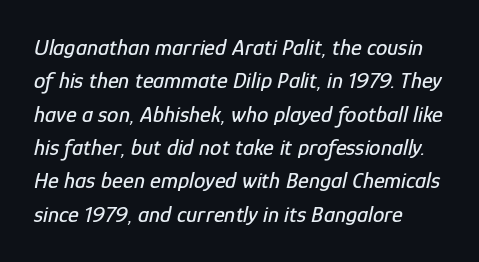
Posture: slanted. Clear beneath every line of the passage. Look at the tracking — it's just the regular setting, nothing added. Does the copy run flush right? No — it runs flush left. The line-height multiplier appears to be the usual default.
